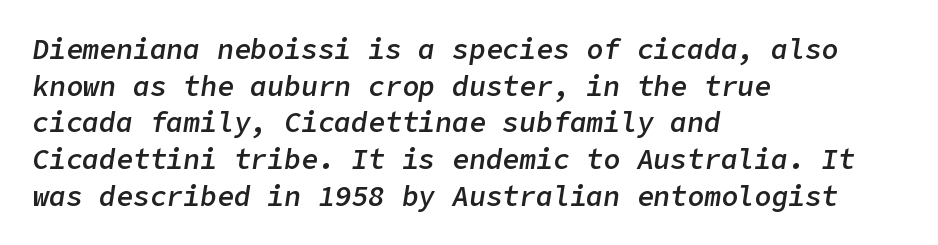
If you drew a ruler down the left edge, every line would touch it. Interline gaps are of average width in this sample. The foot of each line stays bare and open. The glyphs have the mass of a demibold cut, below bold.
